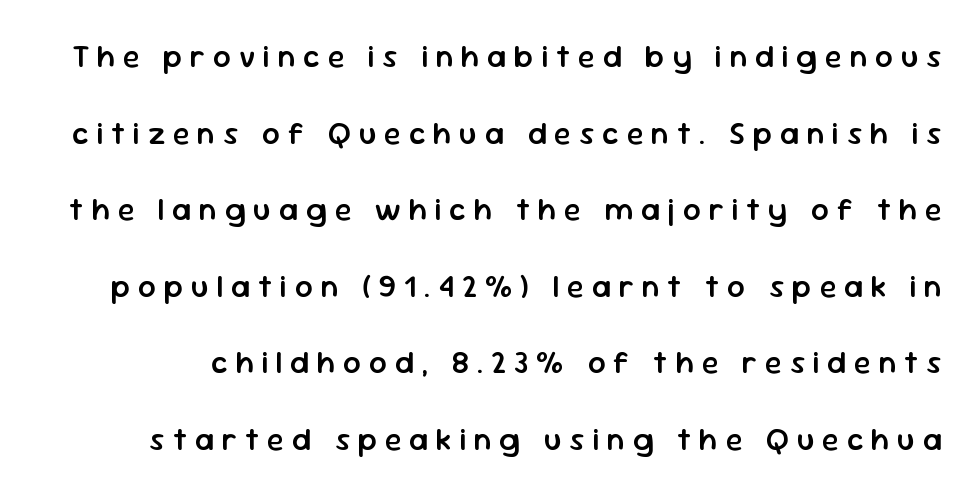
The image shows 31 px semibold sans-serif type, upright; set loose line spacing (2.47x), unusually wide letter spacing (+0.25 em), not underlined; low stroke contrast and a medium x-height.
